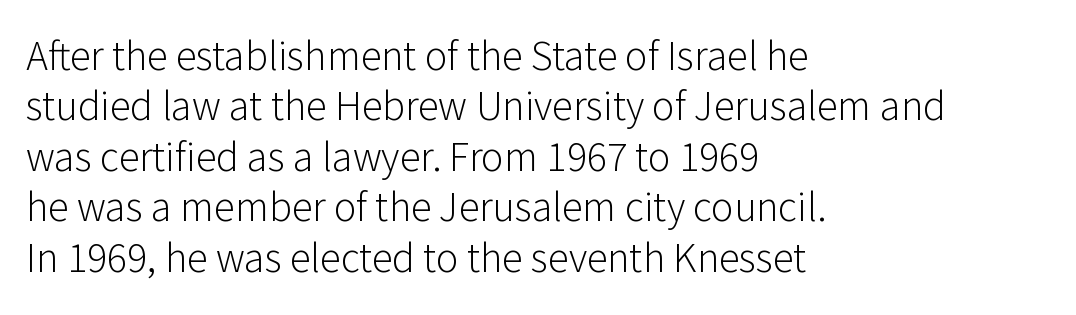
{"serif": "no", "italic": "no", "bold": "no", "weight": "light", "width": "normal", "stroke_contrast": "low", "x_height": "medium", "monospaced": "no", "underline": "no", "align": "left", "line_spacing_ratio": 1.2, "letter_spacing": "normal", "letter_spacing_em": 0.0, "glyph_px": 42}
